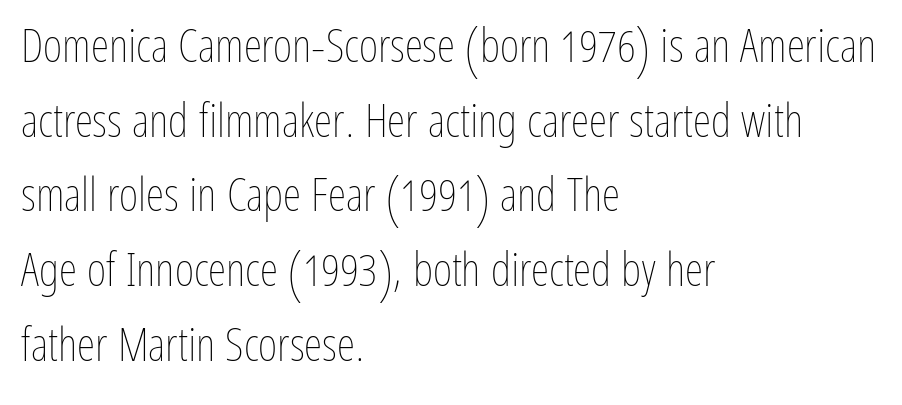
Q: Is the text bold? A: No.
Q: Is the text italic (slanted)? A: No, it is upright.
Q: Is the text underlined? A: No.
Q: How is the paragraph aligned? A: Left-aligned.
Q: Is the spacing between letters normal or unusually wide? A: Normal.
Q: Is the spacing between lines tight, normal or loose? A: Normal.
Q: Width (condensed, normal, or wide)? A: Condensed.
Q: Stroke contrast? A: Low.
Q: x-height? A: Medium.
Q: Monospaced? A: No.
